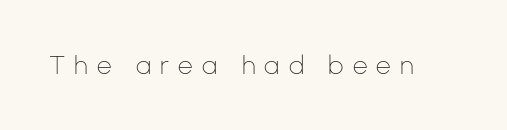
The face looks like a standard text weight, possibly lighter. The lettering stays uniformly vertical, giving the passage a roman look. The type is letterspaced generously, with wide tracking. This rendering features lettering with no underline.
